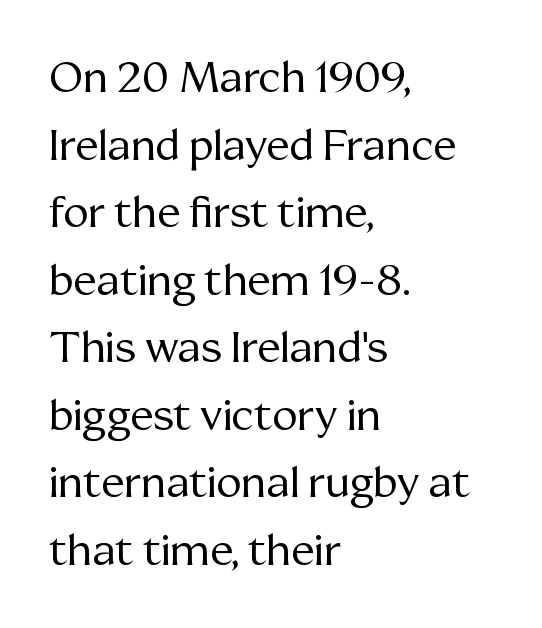
{"serif": "yes", "italic": "no", "bold": "no", "weight": "regular", "width": "normal", "stroke_contrast": "medium", "x_height": "medium", "monospaced": "no", "underline": "no", "align": "left", "line_spacing": "normal", "line_spacing_ratio": 1.57, "letter_spacing": "normal", "letter_spacing_em": 0.0, "glyph_px": 43}
